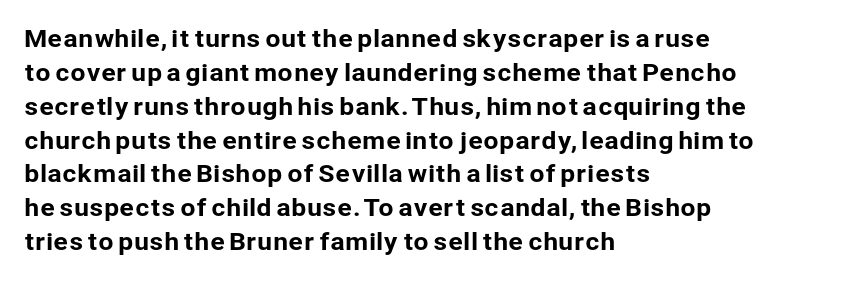
Here the glyphs are tracked normally, forming tight word shapes. A typesetter would call this leading conventional body-copy spacing. Descenders hang freely into open space. Typeset ragged right — the left edge is the straight one. Posture: upright roman.
